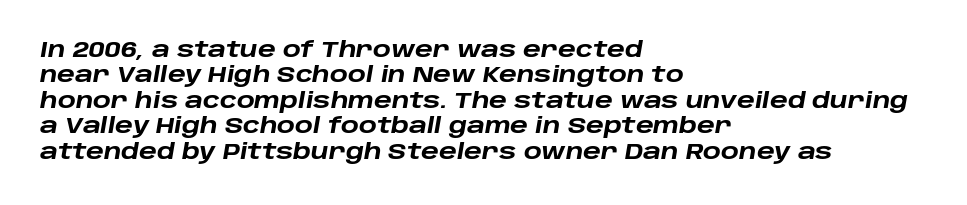
The image shows 21 px bold type, italic (leaning right); set left-aligned, line spacing 1.21x, normal letter spacing, not underlined.
